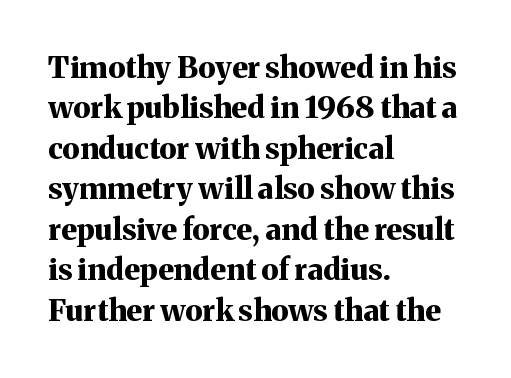
{"serif": "yes", "italic": "no", "bold": "yes", "weight": "bold", "width": "normal", "stroke_contrast": "medium", "x_height": "medium", "monospaced": "no", "underline": "no", "align": "left", "line_spacing": "normal", "line_spacing_ratio": 1.35, "letter_spacing": "normal", "letter_spacing_em": 0.0, "glyph_px": 30}
